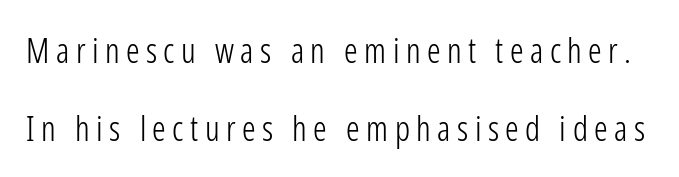
{"serif": "no", "italic": "no", "bold": "no", "weight": "light", "width": "condensed", "stroke_contrast": "low", "x_height": "medium", "monospaced": "no", "underline": "no", "line_spacing": "loose", "line_spacing_ratio": 2.28, "glyph_px": 34}
